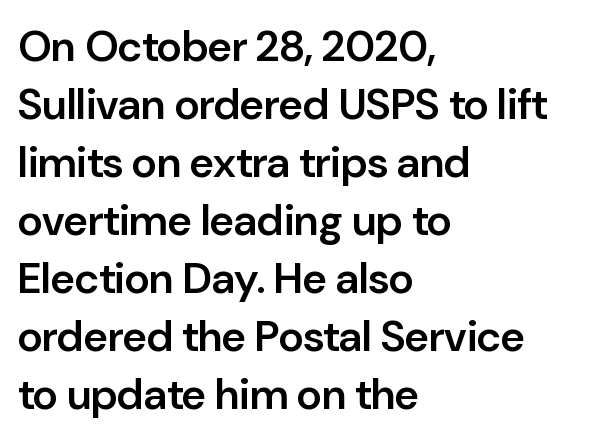
The image shows 43 px semibold sans-serif type, upright; set left-aligned, normal line spacing (1.35x), normal letter spacing, not underlined; low stroke contrast and a medium x-height.
